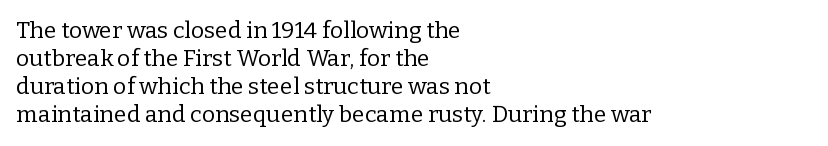
Every stem runs plumb, perpendicular to the baseline. Layout note: lines flush left. Decoration check: the copy has no underline. Short note: letters normally spaced.
